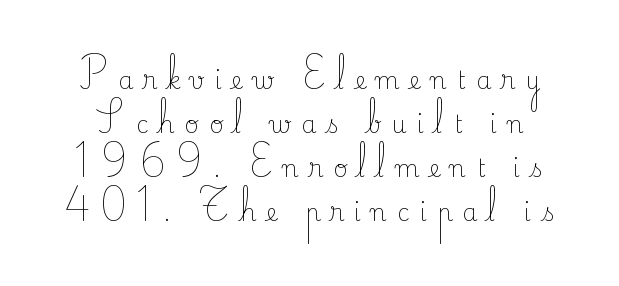
If you drew a line through each stem, it would be perfectly vertical. The space directly below the letters is spotless. No heavy texture on the line: the type isn't bold. Loose tracking; the words dissolve into strings of separated letters.
